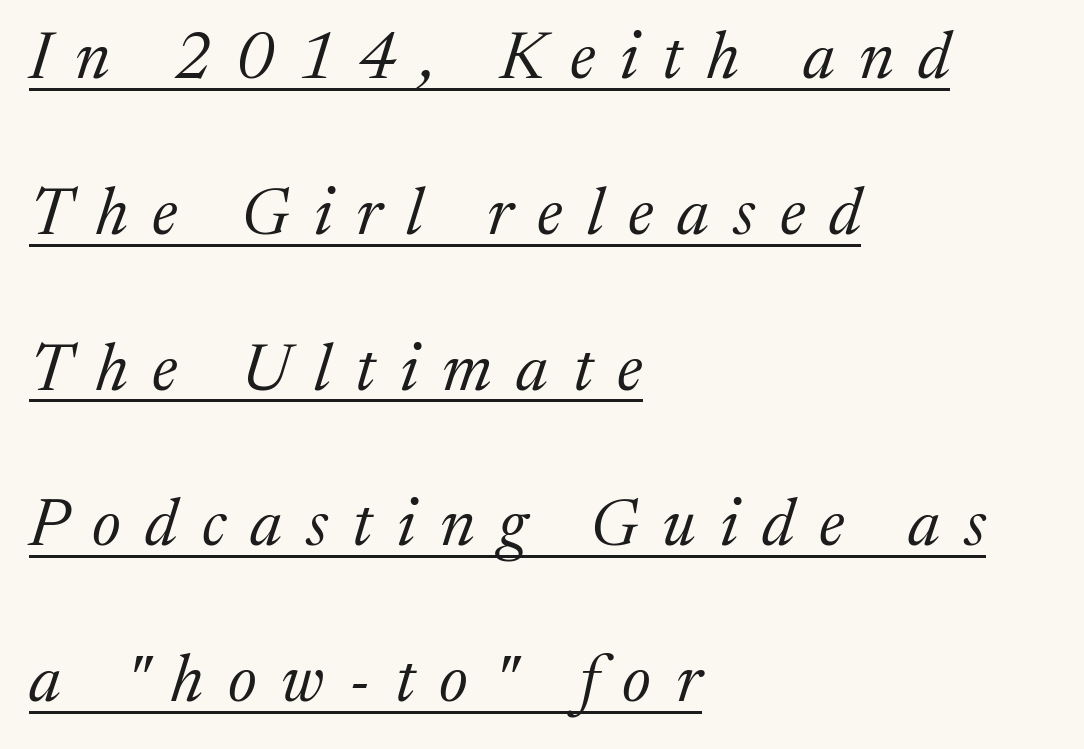
Q: Is the text bold? A: No.
Q: Is the text italic (slanted)? A: Yes, it leans right by about 17 degrees.
Q: Is the typeface a serif or a sans-serif typeface? A: Serif.
Q: Is the text underlined? A: Yes.
Q: How is the paragraph aligned? A: Left-aligned.
Q: Is the spacing between letters normal or unusually wide? A: Unusually wide.
Q: Is the spacing between lines tight, normal or loose? A: Loose.
Q: Width (condensed, normal, or wide)? A: Normal.
Q: Stroke contrast? A: Medium.
Q: x-height? A: Medium.
Q: Monospaced? A: No.
